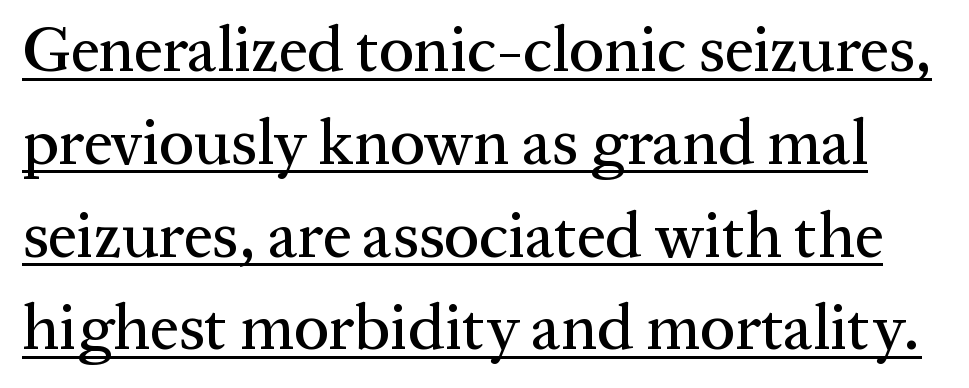
In designer terms, the underline attribute is active on this setting. Here the designer chose a conventional face with non-uniform glyph widths. Caption: standard tracking, unaltered. In terms of leading, this rendering sits right in the middle. The typography opts for an upright posture over an oblique one.
